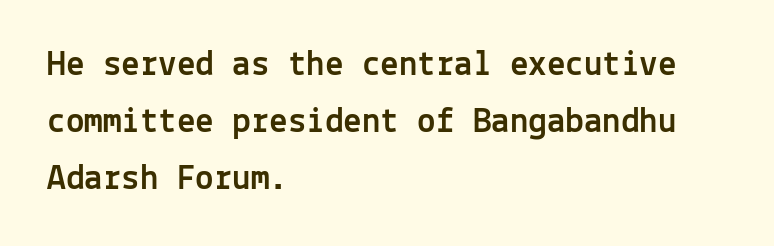
Q: Is the text italic (slanted)? A: No, it is upright.
Q: Is the typeface a serif or a sans-serif typeface? A: Sans-serif.
Q: Is the text underlined? A: No.
Q: How is the paragraph aligned? A: Left-aligned.
Q: Is the spacing between letters normal or unusually wide? A: Normal.
Q: Is the spacing between lines tight, normal or loose? A: Normal.
Q: Width (condensed, normal, or wide)? A: Normal.
Q: x-height? A: Medium.
Q: Monospaced? A: Yes.
